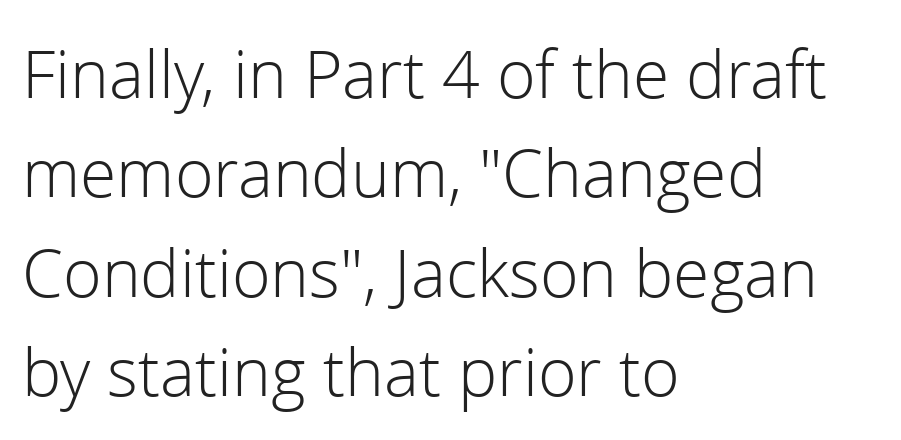
Q: Is the text bold? A: No.
Q: Is the text italic (slanted)? A: No, it is upright.
Q: Is the typeface a serif or a sans-serif typeface? A: Sans-serif.
Q: Is the text underlined? A: No.
Q: How is the paragraph aligned? A: Left-aligned.
Q: Is the spacing between letters normal or unusually wide? A: Normal.
Q: Is the spacing between lines tight, normal or loose? A: Normal.
Q: Width (condensed, normal, or wide)? A: Normal.
Q: Stroke contrast? A: Low.
Q: x-height? A: Medium.
Q: Monospaced? A: No.
